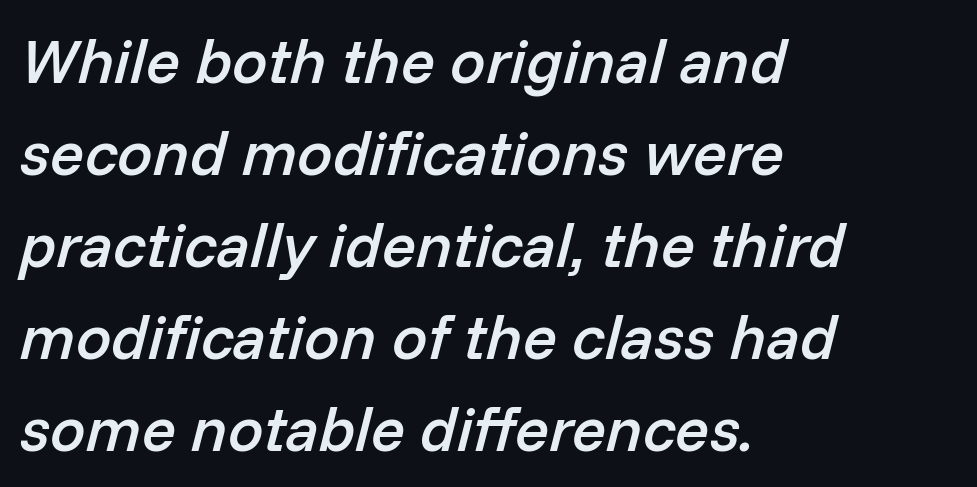
Q: Is the text bold? A: Semi-bold.
Q: Is the text italic (slanted)? A: Yes, it leans right by about 14 degrees.
Q: Is the text underlined? A: No.
Q: How is the paragraph aligned? A: Left-aligned.
Q: Is the spacing between letters normal or unusually wide? A: Normal.
Q: Is the spacing between lines tight, normal or loose? A: Normal.
Q: Width (condensed, normal, or wide)? A: Normal.
Q: Stroke contrast? A: Low.
Q: x-height? A: Medium.
Q: Monospaced? A: No.
